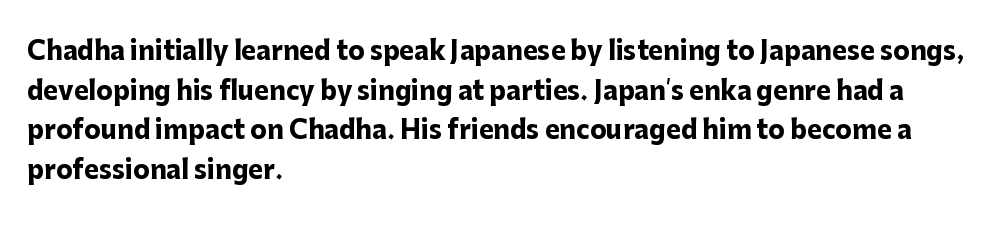
The image shows 25 px bold type, upright; set left-aligned, normal line spacing (1.59x), normal letter spacing, not underlined.
